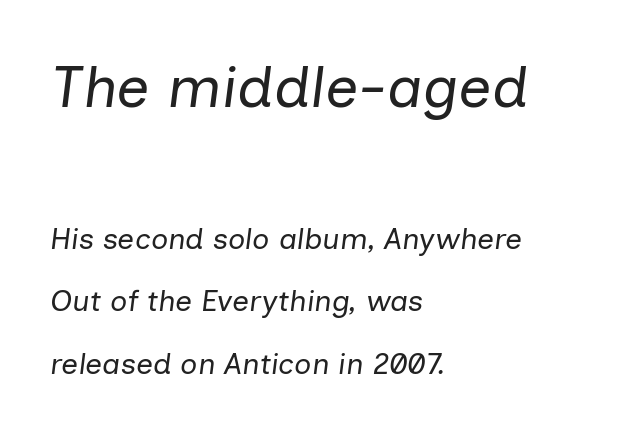
{"italic": "yes", "lean": "right", "slant_degrees": 7, "bold": "no", "weight": "regular", "width": "normal", "stroke_contrast": "low", "x_height": "medium", "monospaced": "no", "underline": "no", "align": "left", "line_spacing": "loose", "line_spacing_ratio": 2.08, "letter_spacing": "normal", "letter_spacing_em": 0.0, "larger_block": "first", "size_ratio": 1.97, "glyph_px": 59}
